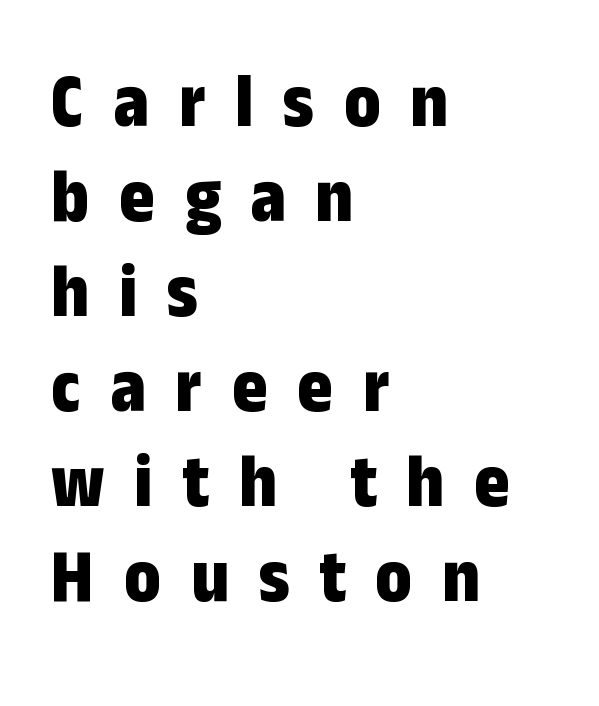
The image shows 76 px bold, condensed sans-serif type, upright; set left-aligned, normal line spacing (1.25x), unusually wide letter spacing (+0.39 em), not underlined; low stroke contrast and a medium x-height.
